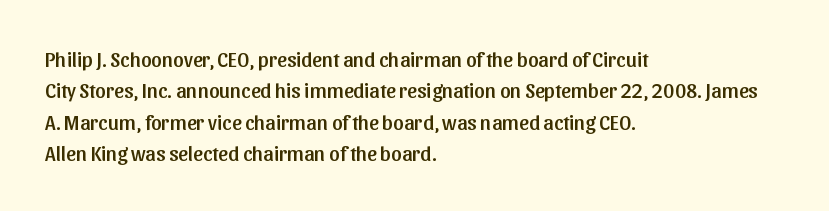
Q: Is the text italic (slanted)? A: No, it is upright.
Q: Is the text underlined? A: No.
Q: How is the paragraph aligned? A: Left-aligned.
Q: Is the spacing between letters normal or unusually wide? A: Normal.
Q: Is the spacing between lines tight, normal or loose? A: Normal.
